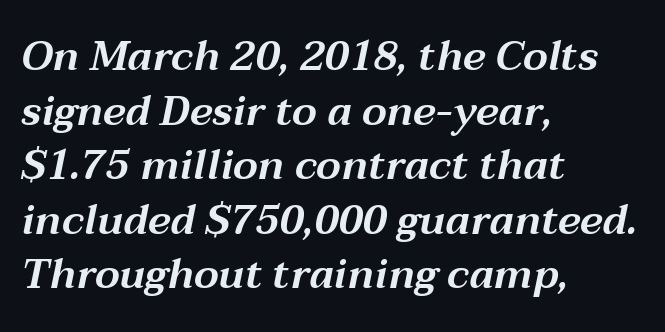
Unmarked baselines from the first word to the last. A typesetter would mark this as italic. The rows are spaced the way most documents space them. The horizontal fit of the characters is conventional and even.
